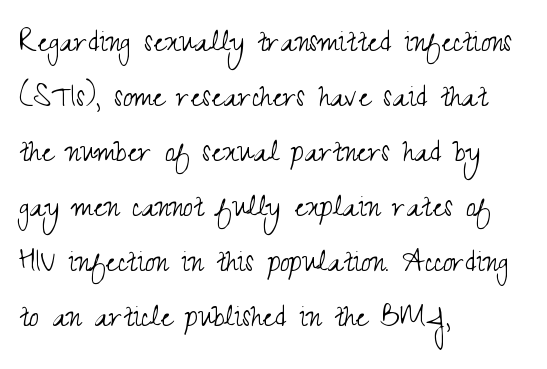
Q: Is the text bold? A: No.
Q: Is the text italic (slanted)? A: No, it is upright.
Q: Is the typeface a serif or a sans-serif typeface? A: Sans-serif.
Q: Is the text underlined? A: No.
Q: How is the paragraph aligned? A: Left-aligned.
Q: Is the spacing between letters normal or unusually wide? A: Normal.
Q: Is the spacing between lines tight, normal or loose? A: Normal.
Q: Width (condensed, normal, or wide)? A: Condensed.
Q: Stroke contrast? A: Medium.
Q: x-height? A: Small.
Q: Monospaced? A: No.
